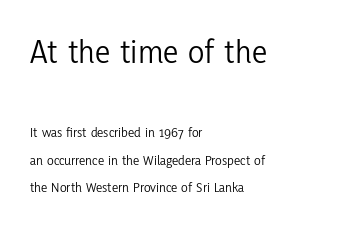
Q: Is the text bold? A: No.
Q: Is the text italic (slanted)? A: No, it is upright.
Q: Is the typeface a serif or a sans-serif typeface? A: Sans-serif.
Q: Is the text underlined? A: No.
Q: How is the paragraph aligned? A: Left-aligned.
Q: Is the spacing between letters normal or unusually wide? A: Normal.
Q: Is the spacing between lines tight, normal or loose? A: Loose.
Q: Which block of text is set in a larger size, the first (top) or the second (bottom)? A: The first (top) one.
Q: Width (condensed, normal, or wide)? A: Condensed.
Q: Stroke contrast? A: Low.
Q: x-height? A: Medium.
Q: Monospaced? A: No.
